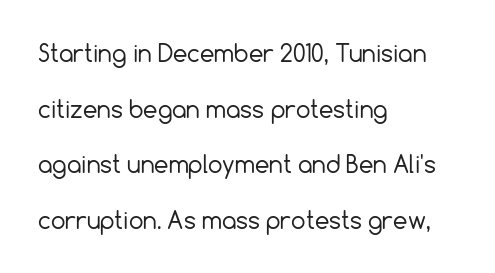
The strokes carry an ordinary text weight at most. Is there any slant? The stems are plumb. Does the leading feel generous? Absolutely, it's lavish. Here the glyphs are tracked normally, forming tight word shapes. The area under the type is left untouched.
